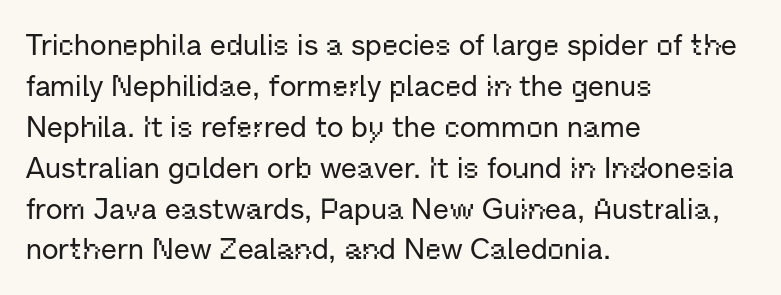
The image shows 29 px sans-serif type, upright; set left-aligned, normal line spacing (1.41x), normal letter spacing, not underlined; low stroke contrast and a medium x-height.
